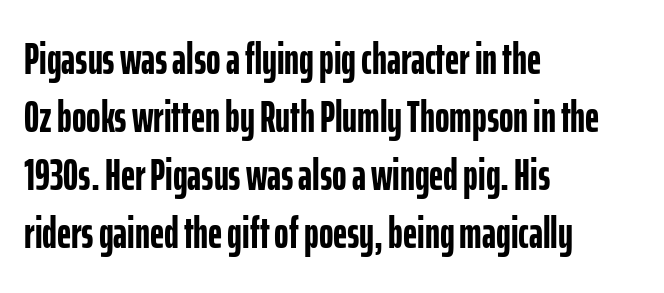
Q: Is the text bold? A: Yes.
Q: Is the text italic (slanted)? A: No, it is upright.
Q: Is the typeface a serif or a sans-serif typeface? A: Sans-serif.
Q: Is the text underlined? A: No.
Q: How is the paragraph aligned? A: Left-aligned.
Q: Is the spacing between letters normal or unusually wide? A: Normal.
Q: Is the spacing between lines tight, normal or loose? A: Normal.
Q: Width (condensed, normal, or wide)? A: Condensed.
Q: Stroke contrast? A: Low.
Q: x-height? A: Medium.
Q: Monospaced? A: No.
